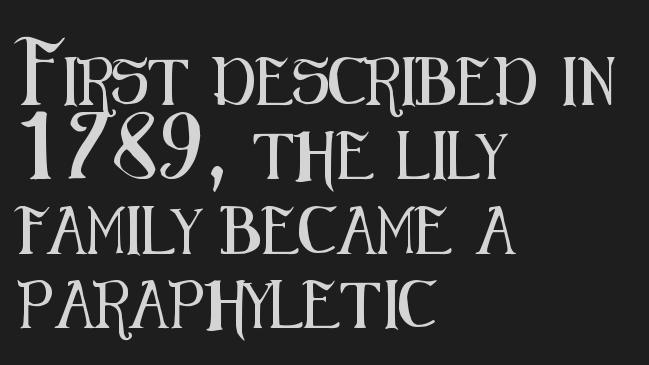
The text block is weighted toward the left margin, trailing off unevenly rightward. Each new line begins a customary step beneath the previous one. The rendering uses natural spacing where letterforms have individual widths. Tracking value appears to be zero — textbook default spacing. Characters remain perfectly vertical along every line.
